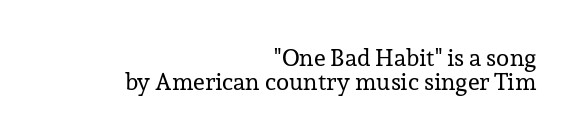
Q: Is the text bold? A: No.
Q: Is the text italic (slanted)? A: No, it is upright.
Q: Is the text underlined? A: No.
Q: How is the paragraph aligned? A: Right-aligned.
Q: Is the spacing between letters normal or unusually wide? A: Normal.
Q: Is the spacing between lines tight, normal or loose? A: Tight.
